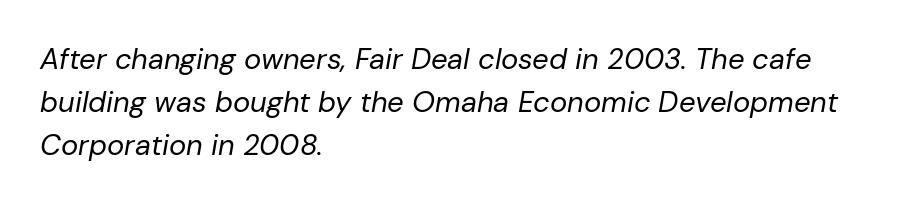
Q: Is the text bold? A: No.
Q: Is the text italic (slanted)? A: Yes, it leans right by about 10 degrees.
Q: Is the text underlined? A: No.
Q: How is the paragraph aligned? A: Left-aligned.
Q: Is the spacing between letters normal or unusually wide? A: Normal.
Q: Is the spacing between lines tight, normal or loose? A: Normal.
Q: Width (condensed, normal, or wide)? A: Normal.
Q: Stroke contrast? A: Low.
Q: x-height? A: Medium.
Q: Monospaced? A: No.
